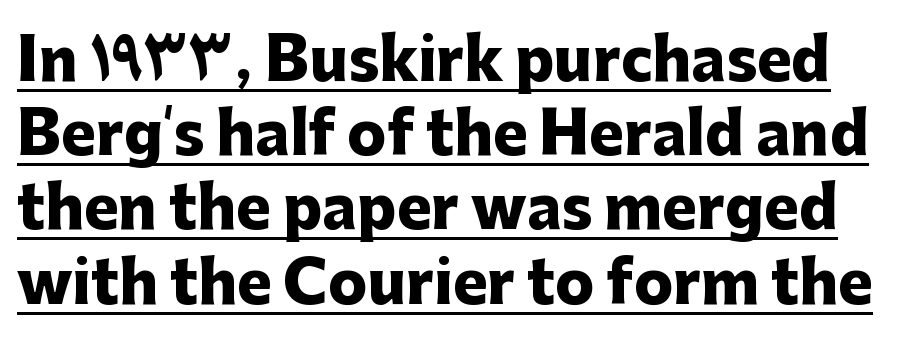
{"serif": "no", "italic": "no", "bold": "yes", "weight": "heavy", "width": "normal", "stroke_contrast": "low", "x_height": "medium", "monospaced": "no", "underline": "yes", "line_spacing": "normal", "line_spacing_ratio": 1.28, "letter_spacing": "normal", "letter_spacing_em": 0.0, "glyph_px": 58}
